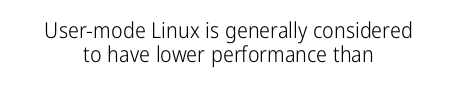
{"italic": "no", "bold": "no", "underline": "no", "align": "center", "line_spacing": "tight", "line_spacing_ratio": 1.09, "letter_spacing": "normal", "letter_spacing_em": 0.0, "glyph_px": 22}
